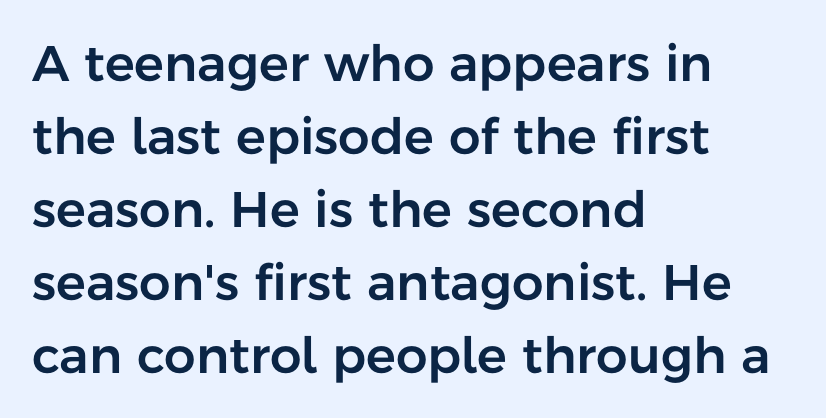
The image shows 50 px sans-serif type, upright; set left-aligned, normal line spacing (1.46x), normal letter spacing, not underlined; low stroke contrast and a medium x-height.
